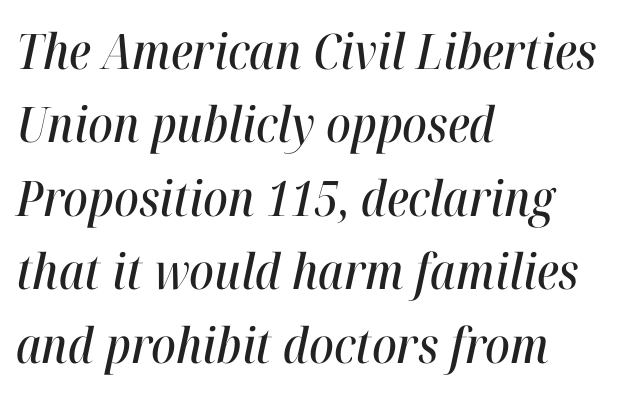
The image shows 49 px condensed type, italic (leaning right); set left-aligned, normal line spacing (1.5x), normal letter spacing, not underlined; high stroke contrast and a medium x-height.
